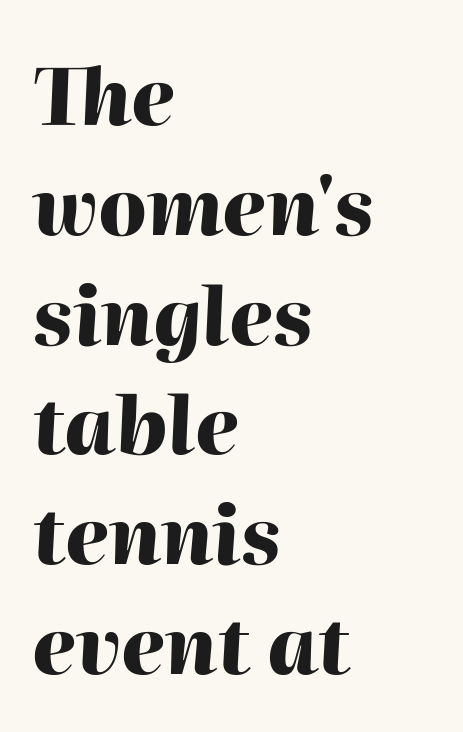
Each row of text sits above clean, open space. Whoever set this chose a conventional vertical rhythm. The typography opts for an oblique posture over an upright one. Set as a true bold cut, around the 700 mark. These lines are rendered in a variable-pitch font.
